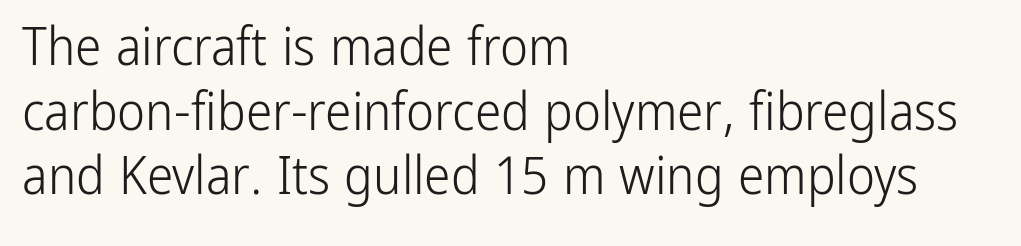
Q: Is the text bold? A: No.
Q: Is the text italic (slanted)? A: No, it is upright.
Q: Is the typeface a serif or a sans-serif typeface? A: Sans-serif.
Q: Is the text underlined? A: No.
Q: How is the paragraph aligned? A: Left-aligned.
Q: Is the spacing between letters normal or unusually wide? A: Normal.
Q: Width (condensed, normal, or wide)? A: Condensed.
Q: Stroke contrast? A: Low.
Q: x-height? A: Medium.
Q: Monospaced? A: No.
